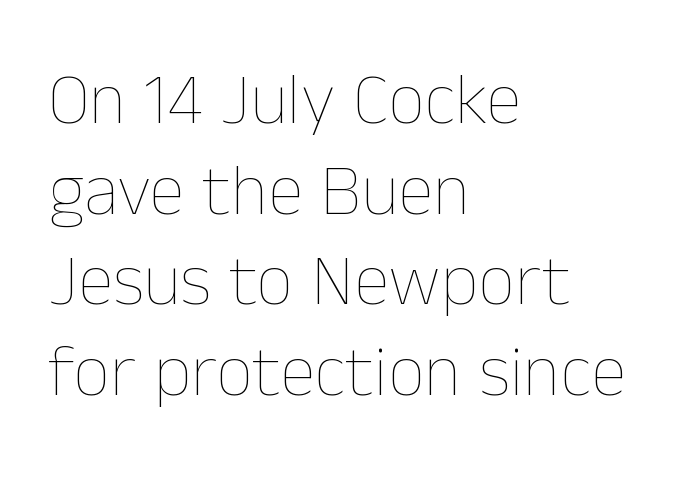
{"italic": "no", "bold": "no", "weight": "thin", "width": "normal", "stroke_contrast": "low", "x_height": "medium", "monospaced": "no", "underline": "no", "align": "left", "line_spacing_ratio": 1.24, "letter_spacing": "normal", "letter_spacing_em": 0.0, "glyph_px": 73}
